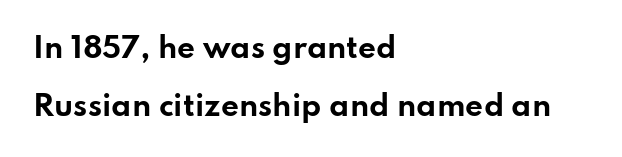
The face used here is rendered with its standard letterfit. Emphasis by weight is at full strength: bold. In terms of posture, this sample is upright. Nobody drew a line under any word here.
